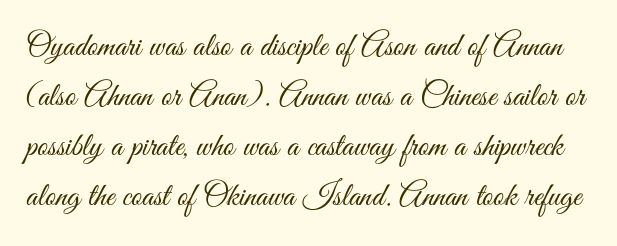
Each letter keeps its own natural width here, so spacing adapts to shape. A sans-serif font was chosen for this passage. Unmarked baselines from the first word to the last. No letter is thick-stroked: the sample isn't bold. Regarding leading, the lines here are spaced in the standard way.
